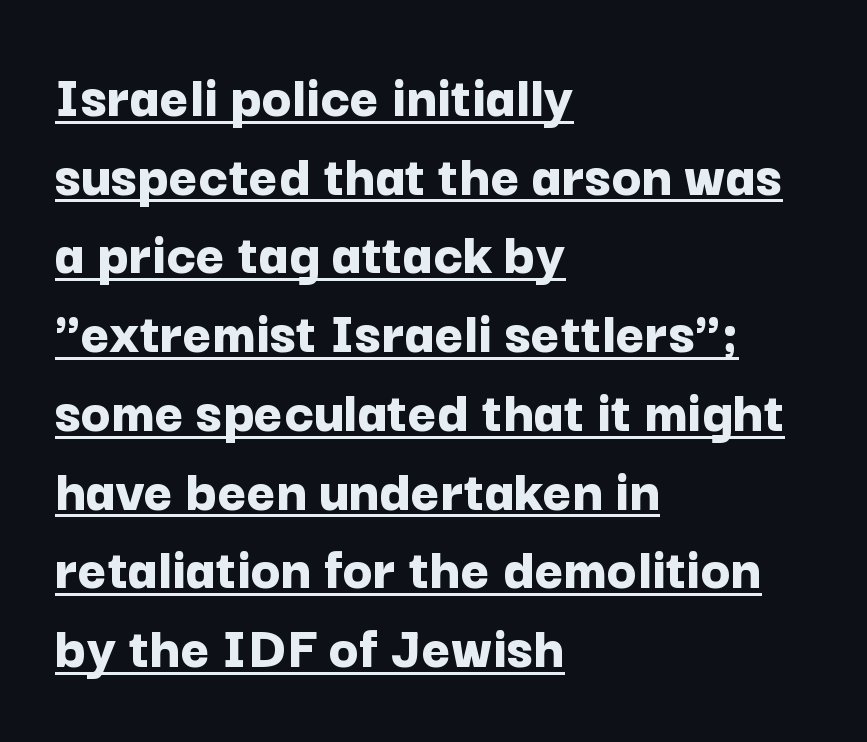
{"serif": "no", "italic": "no", "bold": "yes", "weight": "bold", "width": "normal", "stroke_contrast": "low", "x_height": "medium", "monospaced": "no", "underline": "yes", "align": "left", "line_spacing": "normal", "line_spacing_ratio": 1.27, "letter_spacing": "normal", "letter_spacing_em": 0.0, "glyph_px": 62}
